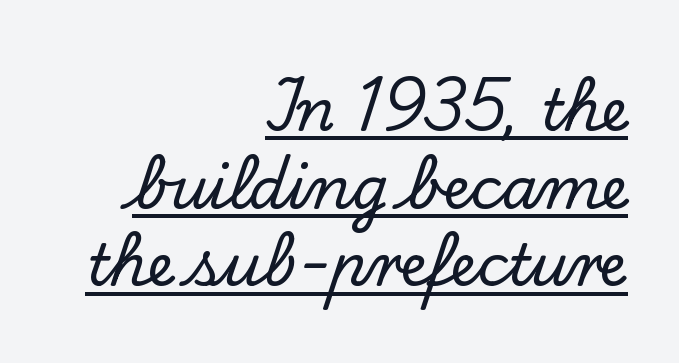
{"serif": "yes", "width": "normal", "stroke_contrast": "low", "x_height": "small", "monospaced": "no", "underline": "yes", "align": "right", "line_spacing": "normal", "line_spacing_ratio": 1.34, "letter_spacing": "normal", "letter_spacing_em": 0.0, "glyph_px": 58}
